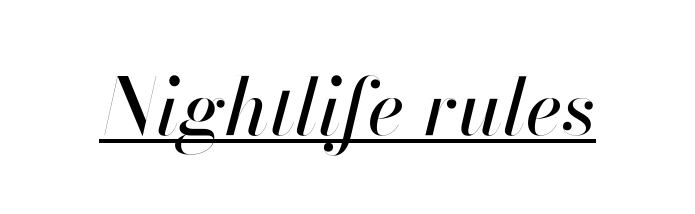
The image shows 78 px text type, italic (leaning right); set normal letter spacing, underlined; high stroke contrast and a small x-height.
